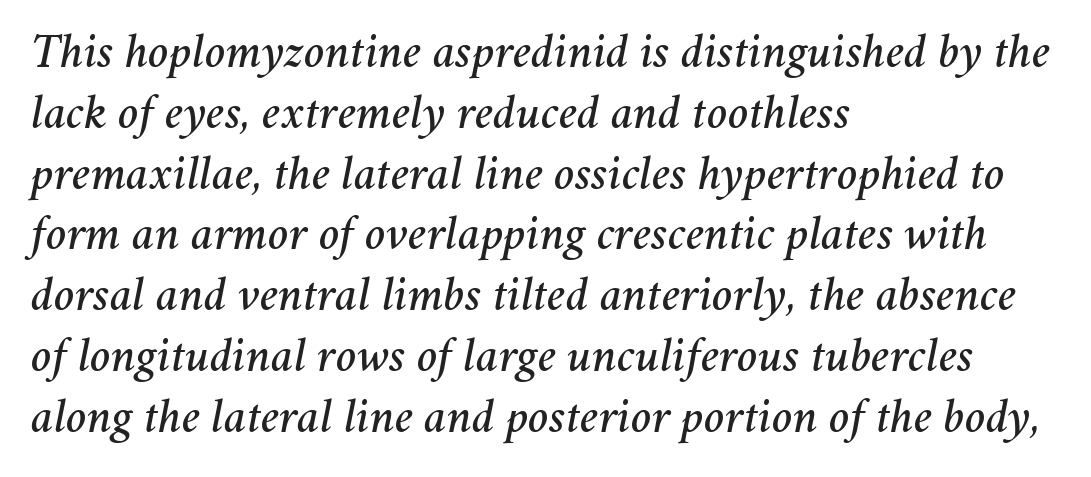
The letters advance in unequal steps, a hallmark of proportional type. Just letters on the line, the space beneath them empty. Where is the straight margin? On the left. The passage shown has conventional tracking throughout. Observe the lean: these are italic letterforms.
